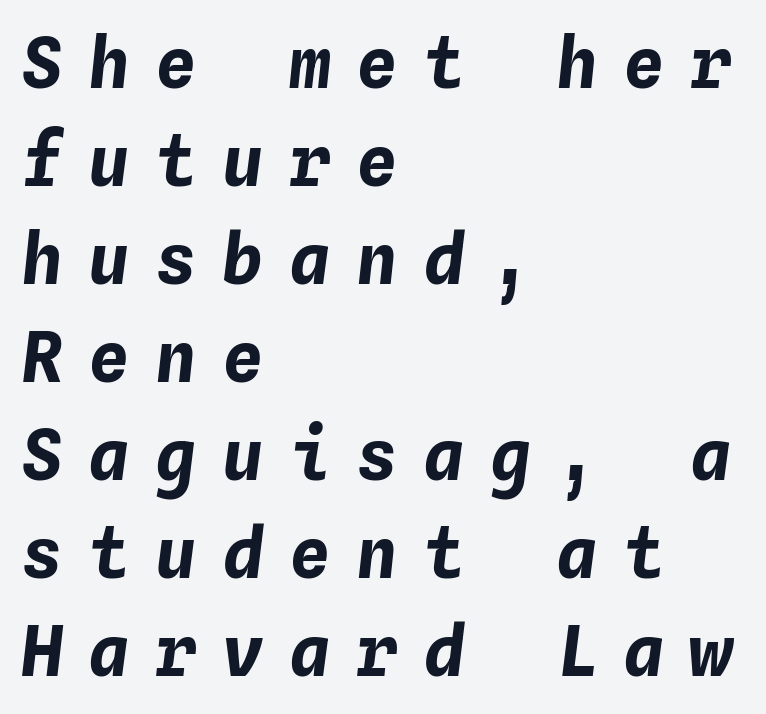
The image shows 69 px bold type, italic (leaning right), monospaced; set left-aligned, normal line spacing (1.42x), unusually wide letter spacing (+0.37 em), not underlined; low stroke contrast and a medium x-height.
